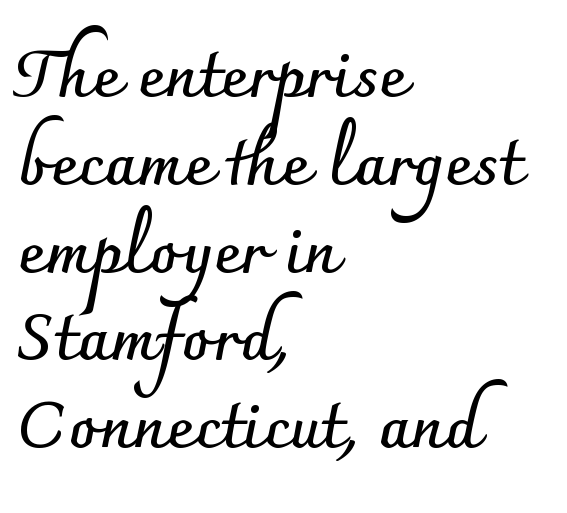
Q: Is the text bold? A: Yes.
Q: Is the text italic (slanted)? A: Yes.
Q: Is the typeface a serif or a sans-serif typeface? A: Sans-serif.
Q: Is the text underlined? A: No.
Q: How is the paragraph aligned? A: Left-aligned.
Q: Is the spacing between letters normal or unusually wide? A: Normal.
Q: Is the spacing between lines tight, normal or loose? A: Normal.
Q: Width (condensed, normal, or wide)? A: Normal.
Q: Stroke contrast? A: Low.
Q: x-height? A: Small.
Q: Monospaced? A: No.
